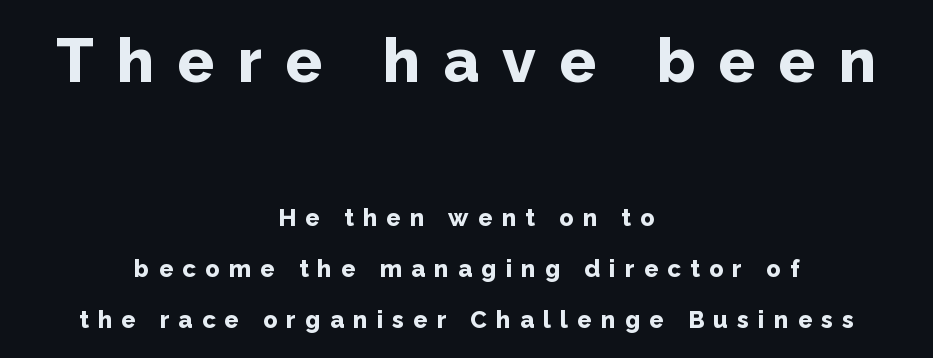
{"serif": "no", "italic": "no", "bold": "yes", "weight": "bold", "width": "normal", "stroke_contrast": "low", "x_height": "medium", "monospaced": "no", "underline": "no", "align": "center", "line_spacing": "loose", "line_spacing_ratio": 2.13, "letter_spacing": "wide", "letter_spacing_em": 0.38, "larger_block": "first", "size_ratio": 2.54, "glyph_px": 61}
